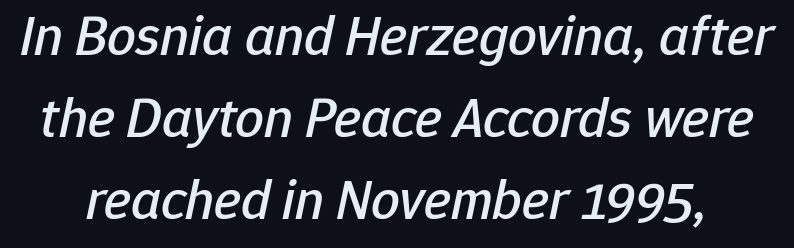
Underlining? Definitely not there. The gaps between neighbouring characters are ordinary and unremarkable. Summary of vertical rhythm: regular, with standard interline spacing. Looks like regular typesetting: each glyph gets only the width it needs.
